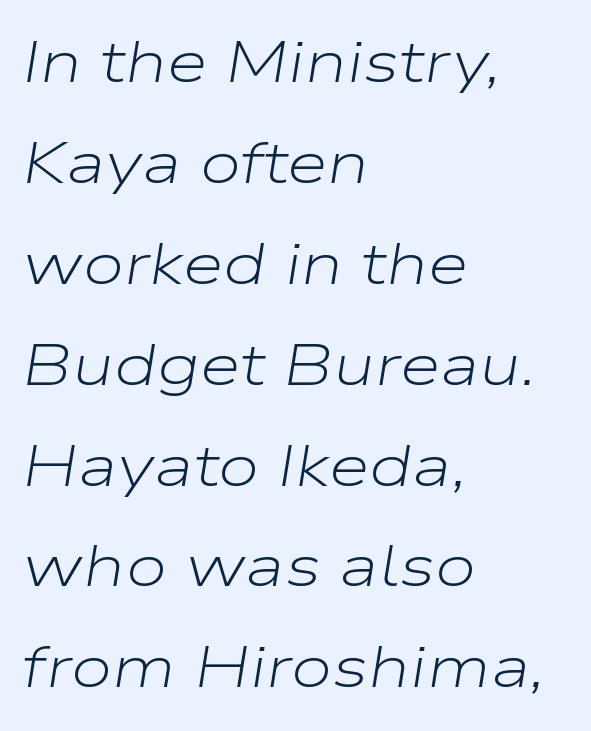
Q: Is the text bold? A: No.
Q: Is the text italic (slanted)? A: Yes, it leans right by about 9 degrees.
Q: Is the text underlined? A: No.
Q: How is the paragraph aligned? A: Left-aligned.
Q: Is the spacing between letters normal or unusually wide? A: Normal.
Q: Width (condensed, normal, or wide)? A: Wide.
Q: Stroke contrast? A: Low.
Q: x-height? A: Medium.
Q: Monospaced? A: No.
